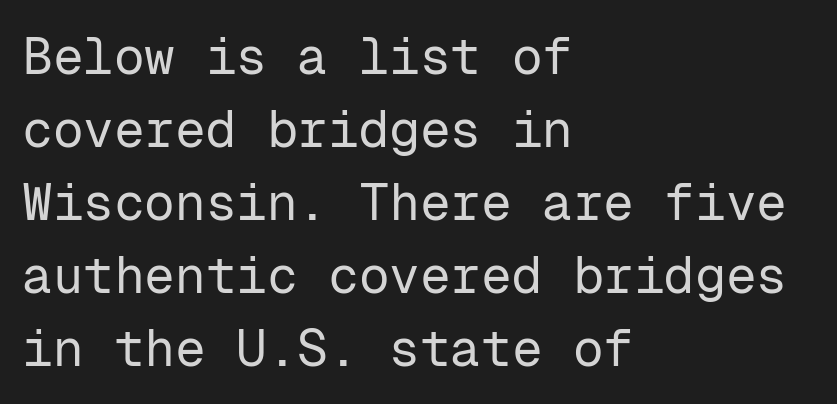
The image shows 51 px regular-weight sans-serif type, upright, monospaced; set left-aligned, normal line spacing (1.43x), normal letter spacing, not underlined; low stroke contrast and a medium x-height.
